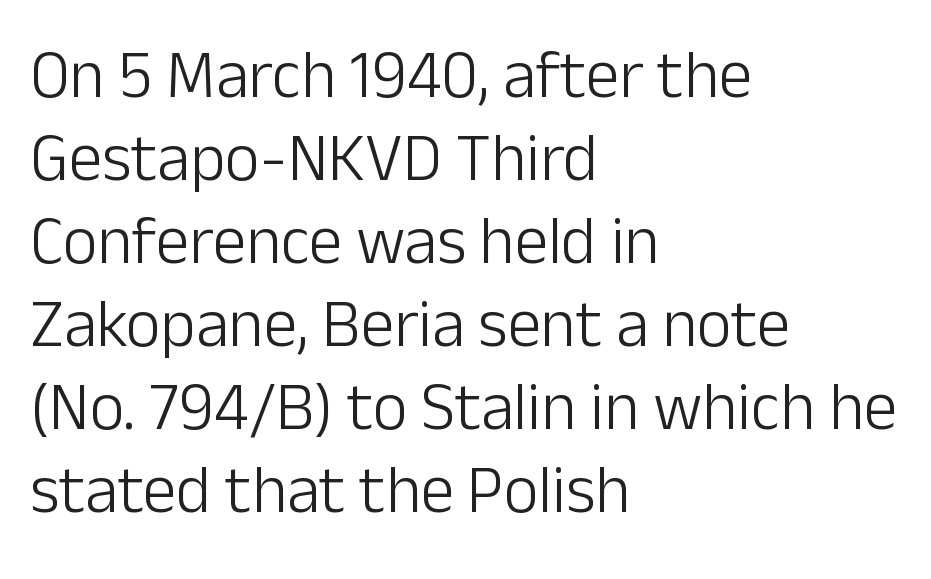
Q: Is the text bold? A: No.
Q: Is the text italic (slanted)? A: No, it is upright.
Q: Is the typeface a serif or a sans-serif typeface? A: Sans-serif.
Q: Is the text underlined? A: No.
Q: How is the paragraph aligned? A: Left-aligned.
Q: Is the spacing between letters normal or unusually wide? A: Normal.
Q: Width (condensed, normal, or wide)? A: Normal.
Q: Stroke contrast? A: Low.
Q: x-height? A: Medium.
Q: Monospaced? A: No.
